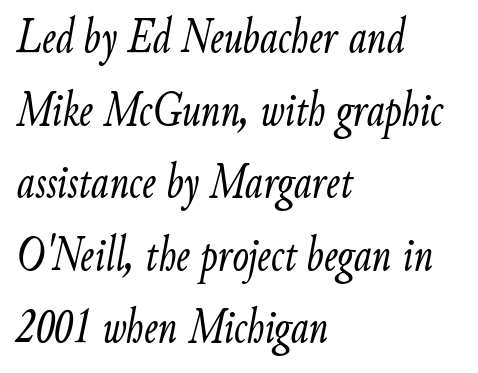
Reading down the block, your eye returns to a fixed left position each line. Students, observe: this is what conventionally led text looks like. Tall strokes in this sample are angled rather than plumb. Each letter keeps its own natural width here, so spacing adapts to shape. The area under the type is left untouched. Caption: standard tracking, unaltered.
